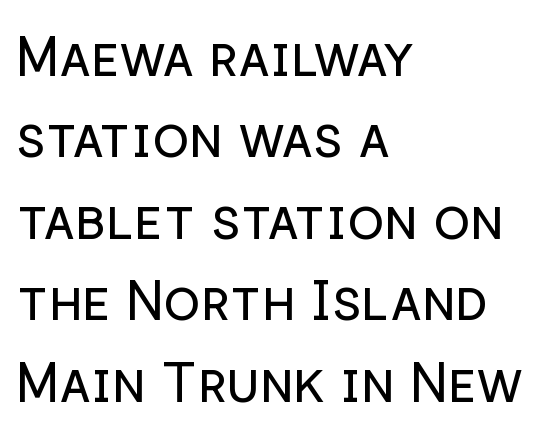
{"serif": "no", "italic": "no", "bold": "no", "weight": "regular", "width": "normal", "stroke_contrast": "low", "x_height": "medium", "monospaced": "no", "underline": "no", "align": "left", "line_spacing": "normal", "line_spacing_ratio": 1.48, "letter_spacing": "normal", "letter_spacing_em": 0.0, "glyph_px": 55}
